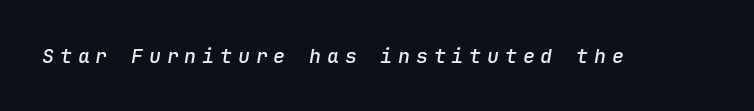
Q: Is the text bold? A: Semi-bold.
Q: Is the text italic (slanted)? A: Yes, it leans right by about 9 degrees.
Q: Is the text underlined? A: No.
Q: Is the spacing between letters normal or unusually wide? A: Unusually wide.
